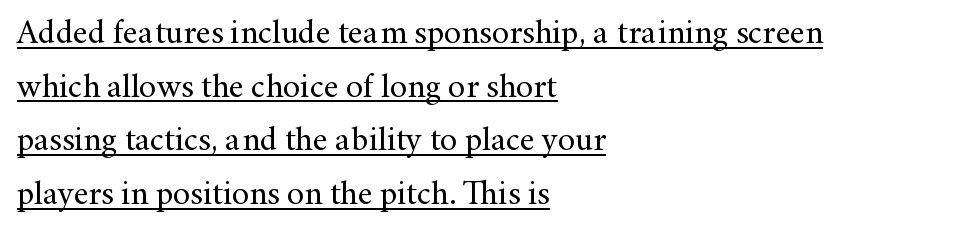
The image shows 34 px regular-weight serif type, upright; set left-aligned, normal line spacing (1.58x), normal letter spacing, underlined; medium stroke contrast and a small x-height.
